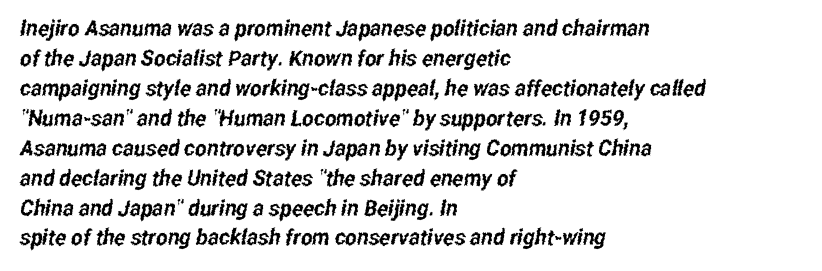
{"underline": "no", "align": "left", "line_spacing": "normal", "line_spacing_ratio": 1.36, "letter_spacing": "normal", "letter_spacing_em": 0.0, "glyph_px": 22}
